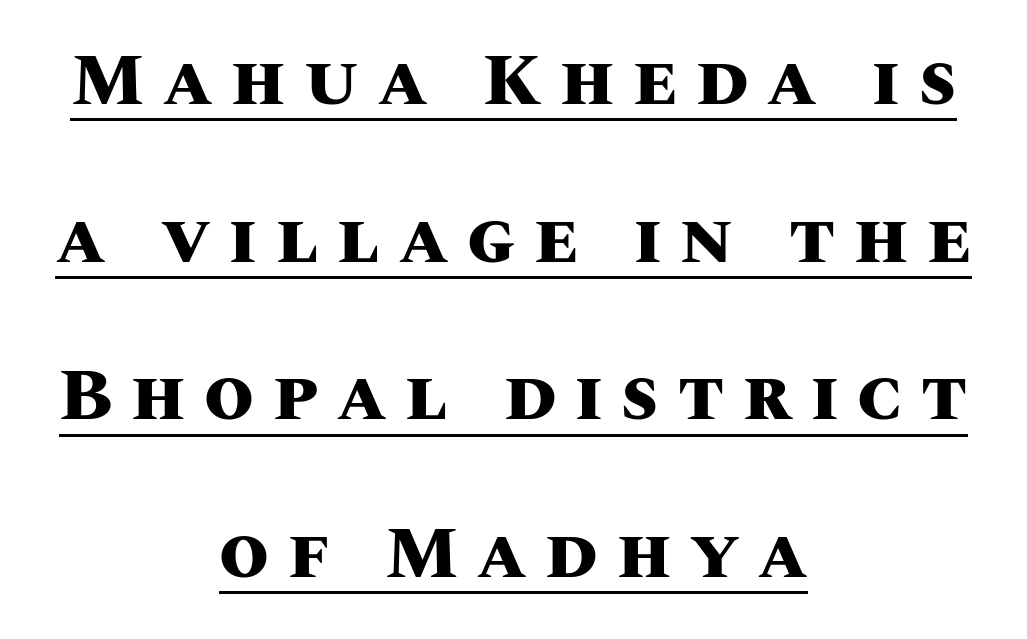
{"italic": "no", "bold": "yes", "weight": "heavy", "width": "normal", "stroke_contrast": "medium", "x_height": "large", "monospaced": "no", "underline": "yes", "align": "center", "line_spacing": "loose", "line_spacing_ratio": 2.19, "letter_spacing": "wide", "letter_spacing_em": 0.26, "glyph_px": 72}
